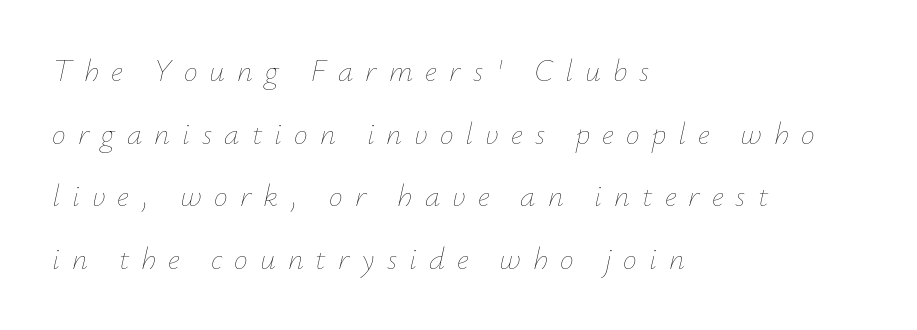
The image shows 31 px thin type, italic (leaning right); set left-aligned, loose line spacing (2.02x), unusually wide letter spacing (+0.39 em), not underlined; low stroke contrast and a small x-height.
